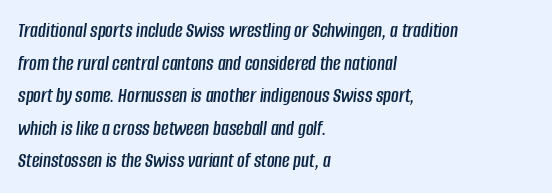
Q: Is the text italic (slanted)? A: Yes, it leans right by about 8 degrees.
Q: Is the text underlined? A: No.
Q: How is the paragraph aligned? A: Left-aligned.
Q: Is the spacing between letters normal or unusually wide? A: Normal.
Q: Is the spacing between lines tight, normal or loose? A: Normal.
